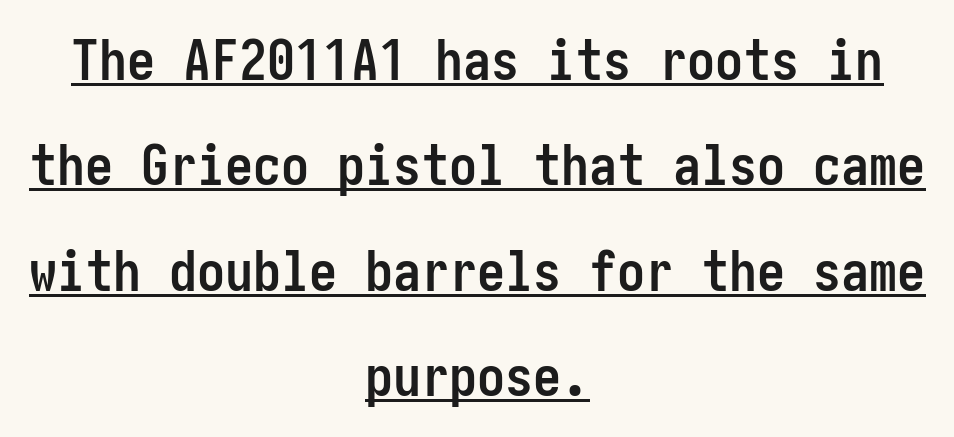
{"serif": "no", "italic": "no", "bold": "yes", "weight": "semibold", "width": "condensed", "stroke_contrast": "low", "x_height": "medium", "underline": "yes", "align": "center", "line_spacing_ratio": 1.88, "letter_spacing": "normal", "letter_spacing_em": 0.0, "glyph_px": 56}
